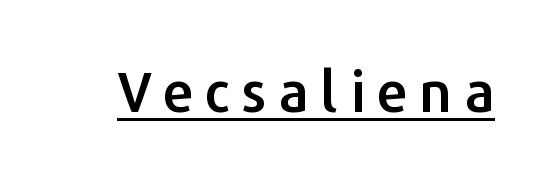
The image shows 56 px sans-serif type, upright; set unusually wide letter spacing (+0.21 em), underlined; low stroke contrast and a medium x-height.
